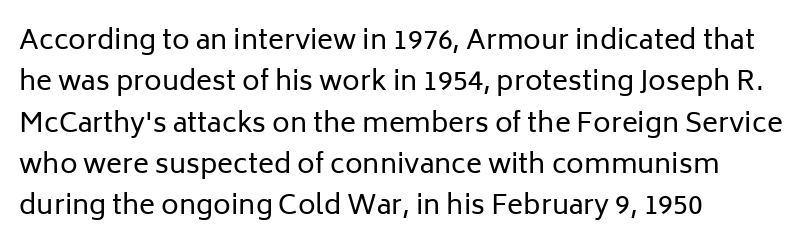
{"italic": "no", "bold": "no", "underline": "no", "align": "left", "line_spacing": "normal", "line_spacing_ratio": 1.53, "letter_spacing": "normal", "letter_spacing_em": 0.0, "glyph_px": 27}
